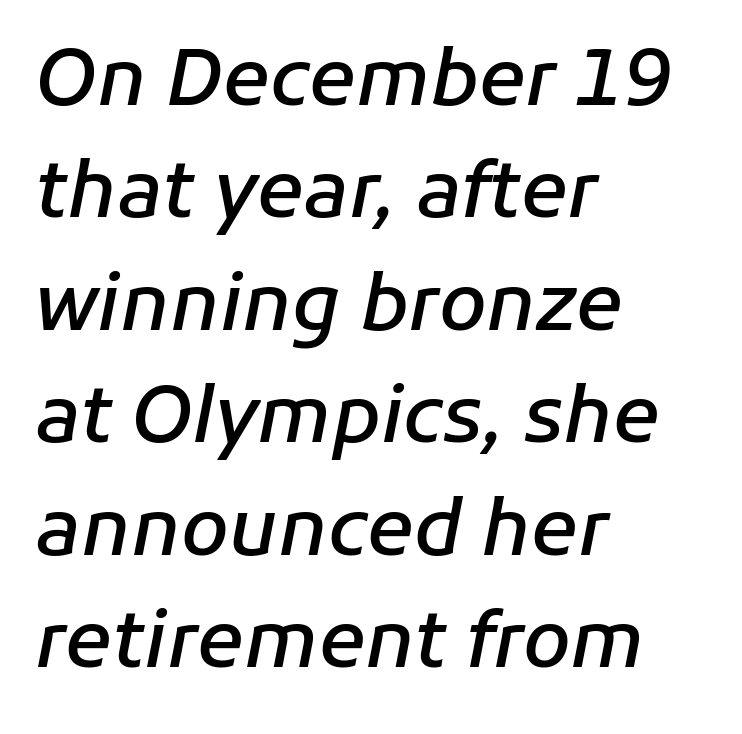
{"italic": "yes", "lean": "right", "slant_degrees": 11, "bold": "semi", "weight": "semibold", "width": "normal", "stroke_contrast": "low", "x_height": "medium", "monospaced": "no", "underline": "no", "align": "left", "line_spacing": "normal", "line_spacing_ratio": 1.46, "letter_spacing": "normal", "letter_spacing_em": 0.0, "glyph_px": 77}
